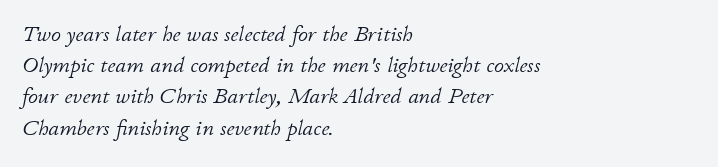
{"italic": "yes", "lean": "right", "slant_degrees": 11, "bold": "no", "underline": "no", "align": "left", "line_spacing": "normal", "line_spacing_ratio": 1.42, "letter_spacing": "normal", "letter_spacing_em": 0.0, "glyph_px": 22}
